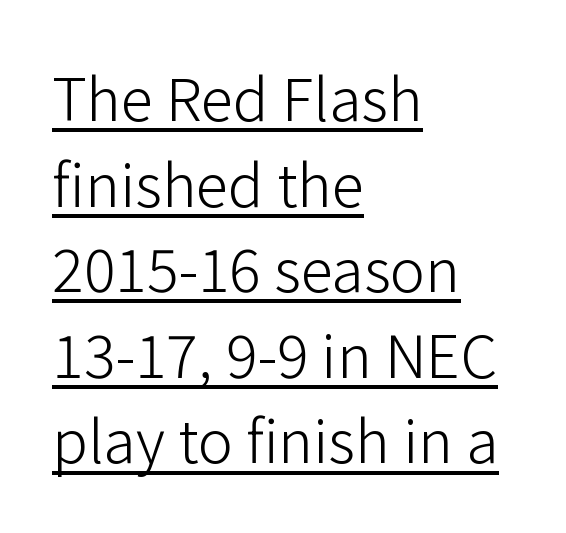
Q: Is the text bold? A: No.
Q: Is the text italic (slanted)? A: No, it is upright.
Q: Is the typeface a serif or a sans-serif typeface? A: Sans-serif.
Q: Is the text underlined? A: Yes.
Q: How is the paragraph aligned? A: Left-aligned.
Q: Is the spacing between letters normal or unusually wide? A: Normal.
Q: Is the spacing between lines tight, normal or loose? A: Normal.
Q: Width (condensed, normal, or wide)? A: Normal.
Q: Stroke contrast? A: Low.
Q: x-height? A: Medium.
Q: Monospaced? A: No.
